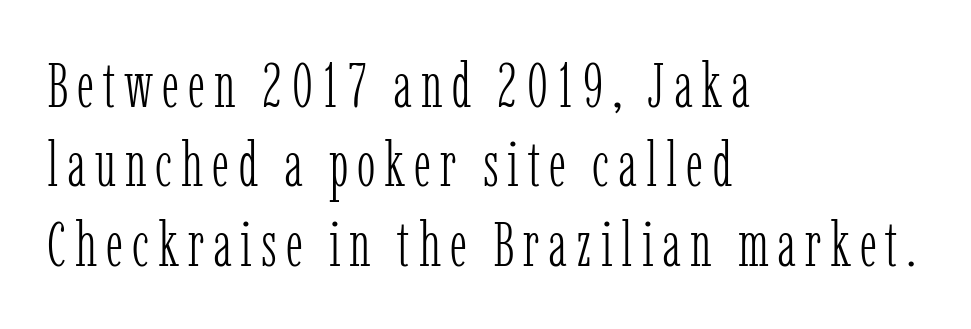
The image shows 63 px light, condensed serif type, upright; set left-aligned, normal line spacing (1.26x), not underlined; low stroke contrast and a medium x-height.
